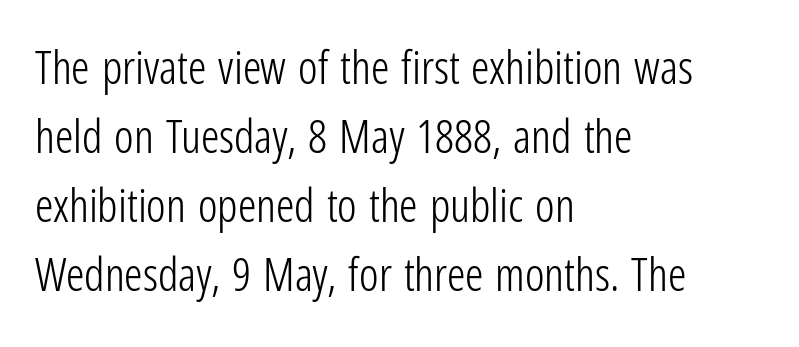
Q: Is the text bold? A: No.
Q: Is the text italic (slanted)? A: No, it is upright.
Q: Is the typeface a serif or a sans-serif typeface? A: Sans-serif.
Q: Is the text underlined? A: No.
Q: How is the paragraph aligned? A: Left-aligned.
Q: Is the spacing between letters normal or unusually wide? A: Normal.
Q: Is the spacing between lines tight, normal or loose? A: Normal.
Q: Width (condensed, normal, or wide)? A: Condensed.
Q: Stroke contrast? A: Low.
Q: x-height? A: Medium.
Q: Monospaced? A: No.
